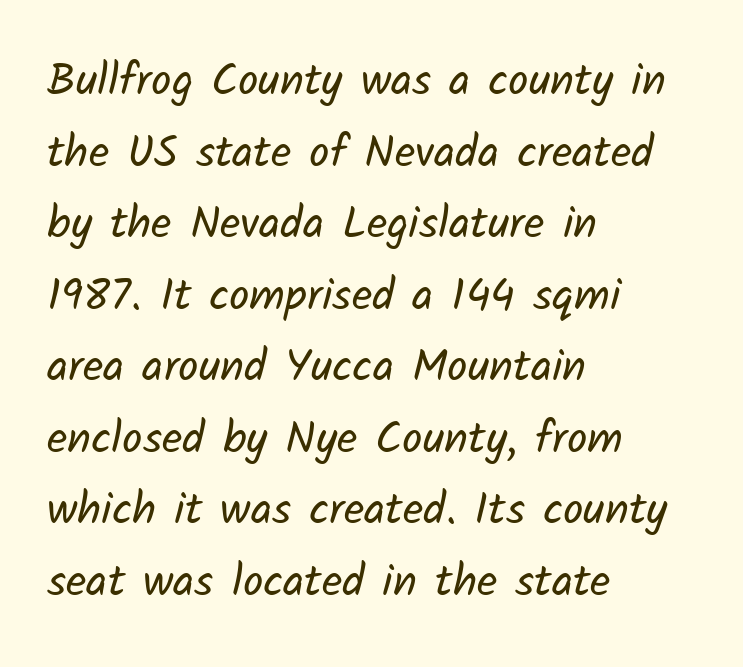
Q: Is the text bold? A: No.
Q: Is the typeface a serif or a sans-serif typeface? A: Sans-serif.
Q: Is the text underlined? A: No.
Q: How is the paragraph aligned? A: Left-aligned.
Q: Is the spacing between letters normal or unusually wide? A: Normal.
Q: Is the spacing between lines tight, normal or loose? A: Normal.
Q: Width (condensed, normal, or wide)? A: Normal.
Q: Stroke contrast? A: Low.
Q: x-height? A: Medium.
Q: Monospaced? A: No.
